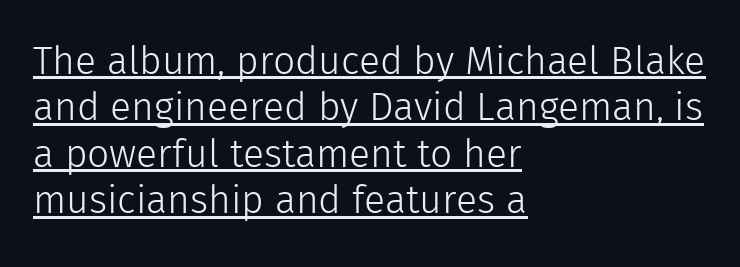
Q: Is the text bold? A: No.
Q: Is the text italic (slanted)? A: No, it is upright.
Q: Is the typeface a serif or a sans-serif typeface? A: Sans-serif.
Q: Is the text underlined? A: Yes.
Q: How is the paragraph aligned? A: Left-aligned.
Q: Is the spacing between letters normal or unusually wide? A: Normal.
Q: Width (condensed, normal, or wide)? A: Normal.
Q: x-height? A: Medium.
Q: Monospaced? A: No.
